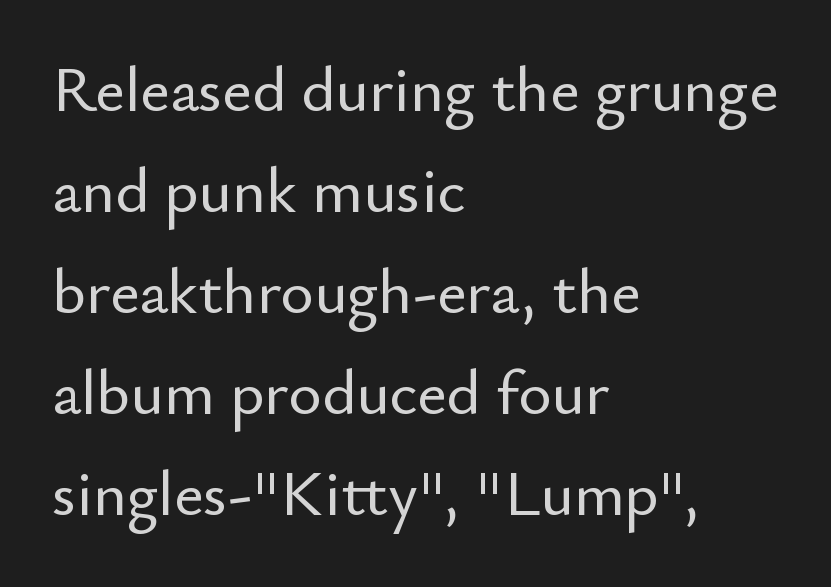
You could not count columns in this text — the font is proportionally spaced. Posture: vertical. Left-aligned paragraph, ragged on the right. The horizontal fit of the characters is conventional and even.
